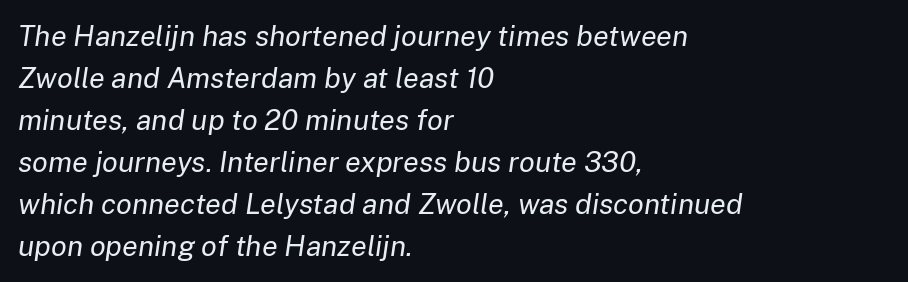
{"italic": "yes", "lean": "right", "slant_degrees": 8, "bold": "no", "weight": "regular", "width": "normal", "stroke_contrast": "low", "x_height": "medium", "monospaced": "no", "underline": "no", "align": "left", "line_spacing": "normal", "line_spacing_ratio": 1.45, "letter_spacing": "normal", "letter_spacing_em": 0.0, "glyph_px": 29}
